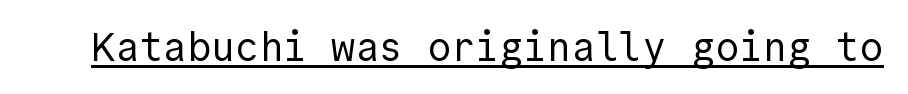
Q: Is the text bold? A: No.
Q: Is the text italic (slanted)? A: No, it is upright.
Q: Is the typeface a serif or a sans-serif typeface? A: Sans-serif.
Q: Is the text underlined? A: Yes.
Q: Is the spacing between letters normal or unusually wide? A: Normal.
Q: Width (condensed, normal, or wide)? A: Normal.
Q: x-height? A: Medium.
